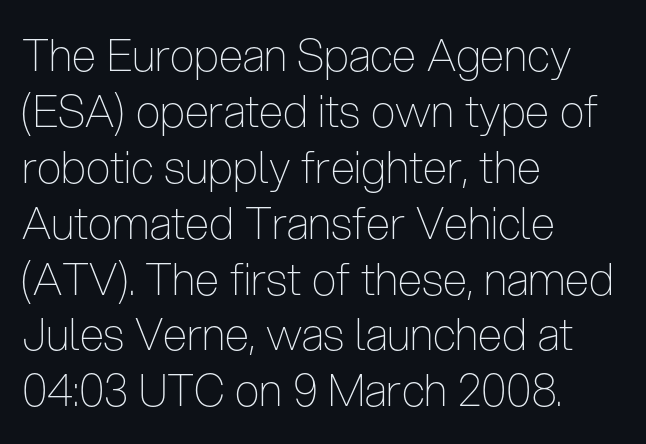
Q: Is the text bold? A: No.
Q: Is the text italic (slanted)? A: No, it is upright.
Q: Is the typeface a serif or a sans-serif typeface? A: Sans-serif.
Q: Is the text underlined? A: No.
Q: How is the paragraph aligned? A: Left-aligned.
Q: Is the spacing between letters normal or unusually wide? A: Normal.
Q: Is the spacing between lines tight, normal or loose? A: Normal.
Q: Width (condensed, normal, or wide)? A: Condensed.
Q: Stroke contrast? A: Low.
Q: x-height? A: Medium.
Q: Monospaced? A: No.
